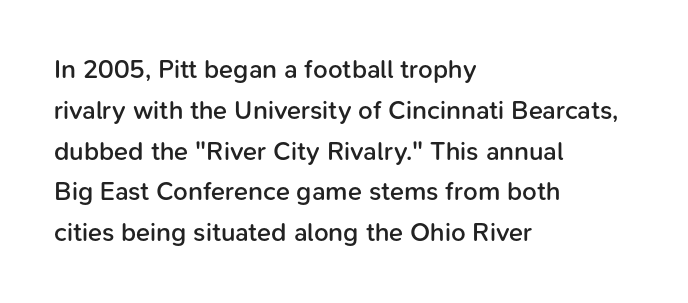
Q: Is the text bold? A: Semi-bold.
Q: Is the text italic (slanted)? A: No, it is upright.
Q: Is the text underlined? A: No.
Q: How is the paragraph aligned? A: Left-aligned.
Q: Is the spacing between letters normal or unusually wide? A: Normal.
Q: Is the spacing between lines tight, normal or loose? A: Normal.
